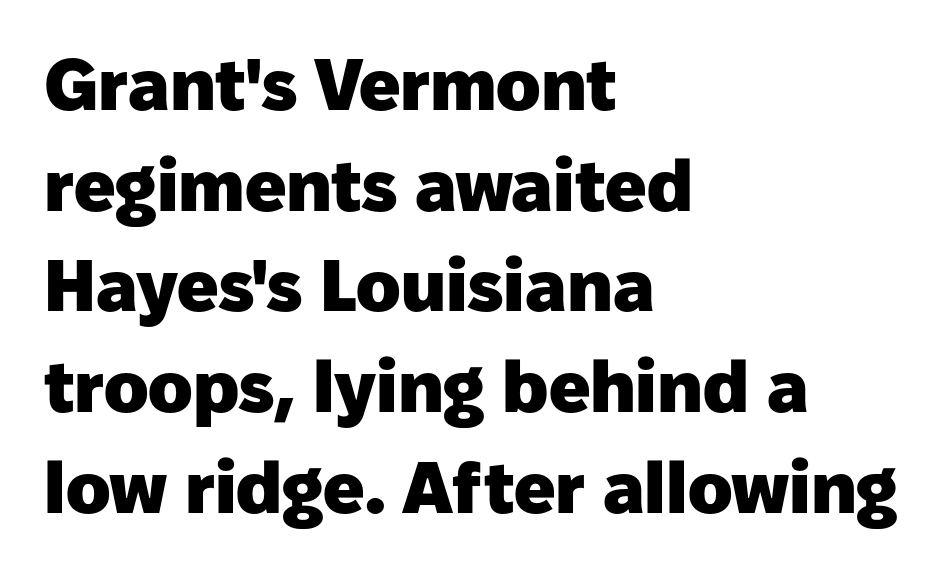
{"serif": "no", "italic": "no", "bold": "yes", "weight": "heavy", "width": "normal", "stroke_contrast": "low", "x_height": "medium", "monospaced": "no", "underline": "no", "align": "left", "line_spacing": "normal", "line_spacing_ratio": 1.38, "letter_spacing": "normal", "letter_spacing_em": 0.0, "glyph_px": 73}
